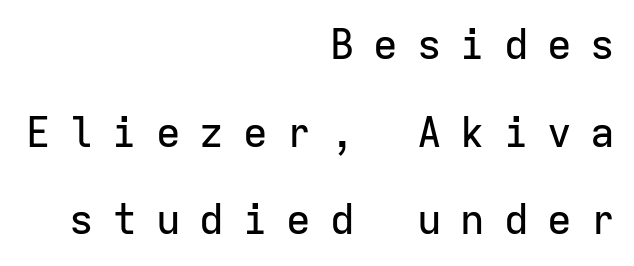
{"serif": "no", "italic": "no", "width": "normal", "stroke_contrast": "low", "x_height": "medium", "monospaced": "yes", "underline": "no", "align": "right", "line_spacing": "loose", "line_spacing_ratio": 2.14, "letter_spacing": "wide", "letter_spacing_em": 0.46, "glyph_px": 41}
